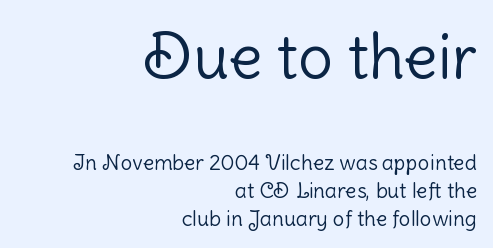
Is the stroke heavy? The answer is a plain regular-or-lighter. Tall strokes in this sample are plumb rather than angled. Examine the stroke ends and you'll find no serifs. This rendering leaves character spacing at its baseline value.
